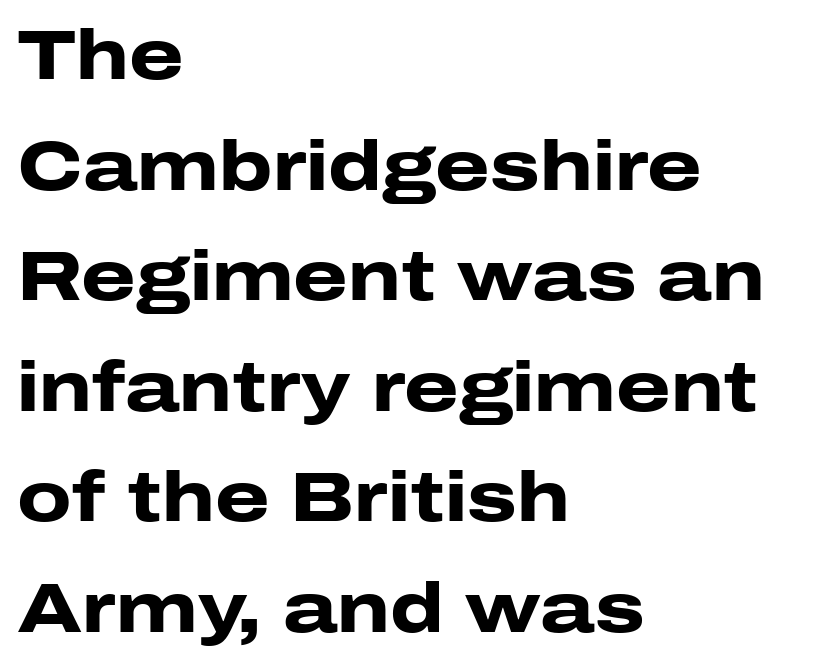
Q: Is the text bold? A: Yes.
Q: Is the text italic (slanted)? A: No, it is upright.
Q: Is the typeface a serif or a sans-serif typeface? A: Sans-serif.
Q: Is the text underlined? A: No.
Q: How is the paragraph aligned? A: Left-aligned.
Q: Is the spacing between letters normal or unusually wide? A: Normal.
Q: Is the spacing between lines tight, normal or loose? A: Normal.
Q: Width (condensed, normal, or wide)? A: Wide.
Q: Stroke contrast? A: Low.
Q: x-height? A: Medium.
Q: Monospaced? A: No.
